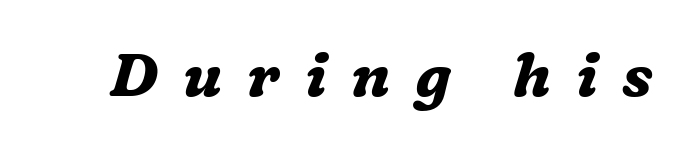
{"serif": "yes", "italic": "yes", "lean": "right", "slant_degrees": 16, "bold": "yes", "weight": "bold", "width": "normal", "stroke_contrast": "medium", "x_height": "medium", "monospaced": "no", "underline": "no", "letter_spacing": "wide", "letter_spacing_em": 0.41, "glyph_px": 61}
